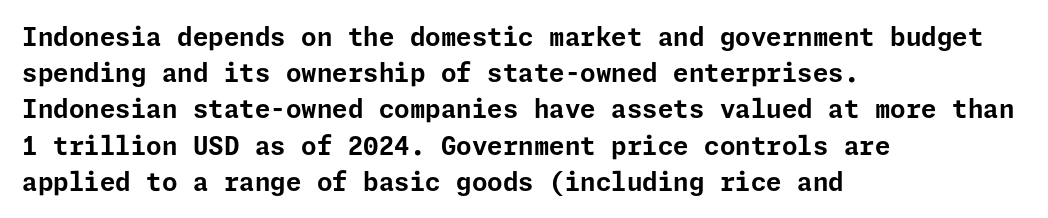
The image shows 25 px bold type, upright; set left-aligned, normal line spacing (1.45x), normal letter spacing, not underlined.
